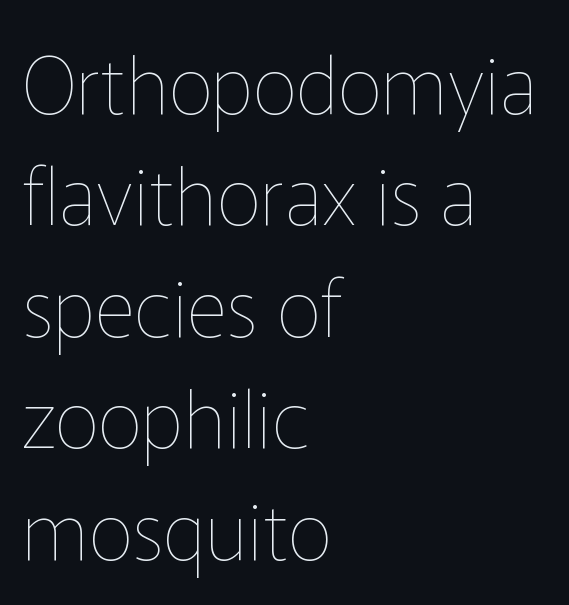
The image shows 79 px thin type, upright; set left-aligned, normal line spacing (1.41x), normal letter spacing, not underlined; low stroke contrast and a medium x-height.
